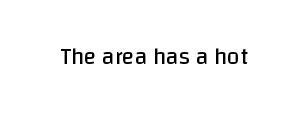
{"italic": "no", "bold": "no", "underline": "no", "letter_spacing": "normal", "letter_spacing_em": 0.0, "glyph_px": 23}
